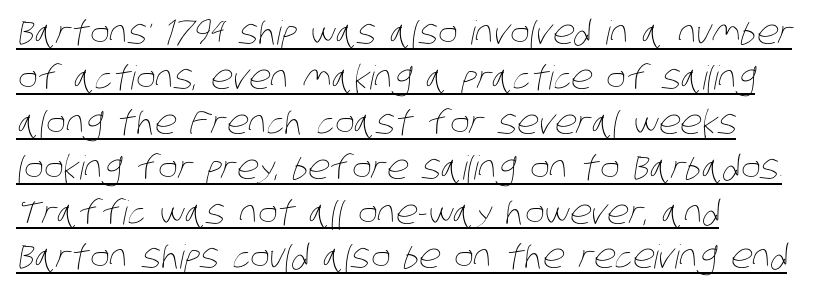
The type is set solid horizontally, with unmodified tracking. A continuous stroke trails under the words, as in a hyperlink. If you drew a ruler down the left edge, every line would touch it. These lines are rendered in a variable-pitch font. Stroke mass is kept to a normal reading level or below. Line spacing here is normal.
